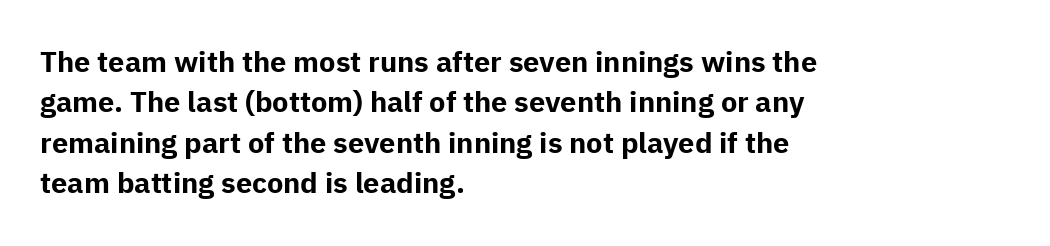
Q: Is the text bold? A: Yes.
Q: Is the text italic (slanted)? A: No, it is upright.
Q: Is the typeface a serif or a sans-serif typeface? A: Sans-serif.
Q: Is the text underlined? A: No.
Q: How is the paragraph aligned? A: Left-aligned.
Q: Is the spacing between letters normal or unusually wide? A: Normal.
Q: Is the spacing between lines tight, normal or loose? A: Normal.
Q: Width (condensed, normal, or wide)? A: Normal.
Q: Stroke contrast? A: Low.
Q: x-height? A: Medium.
Q: Monospaced? A: No.
